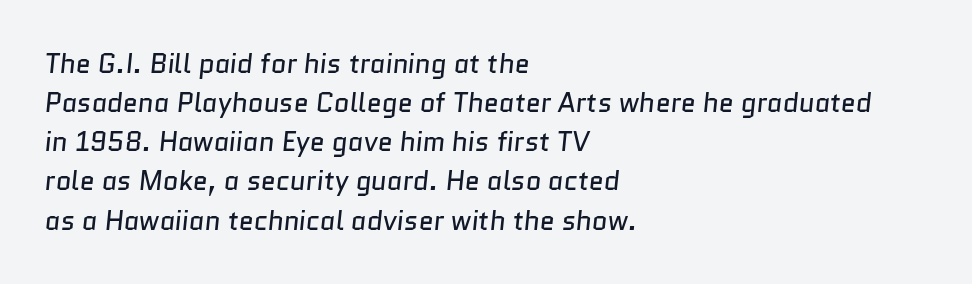
The image shows 27 px text type; set left-aligned, normal line spacing (1.45x), normal letter spacing, not underlined.
